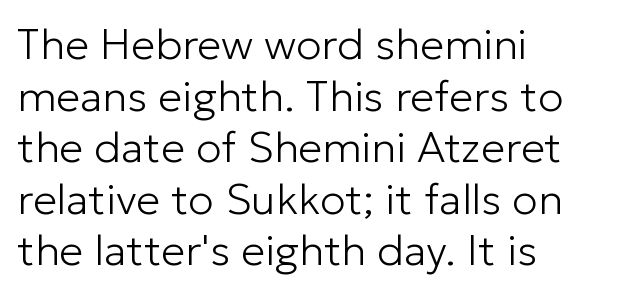
The image shows 43 px light sans-serif type, upright; set left-aligned, line spacing 1.2x, normal letter spacing, not underlined; low stroke contrast and a medium x-height.
